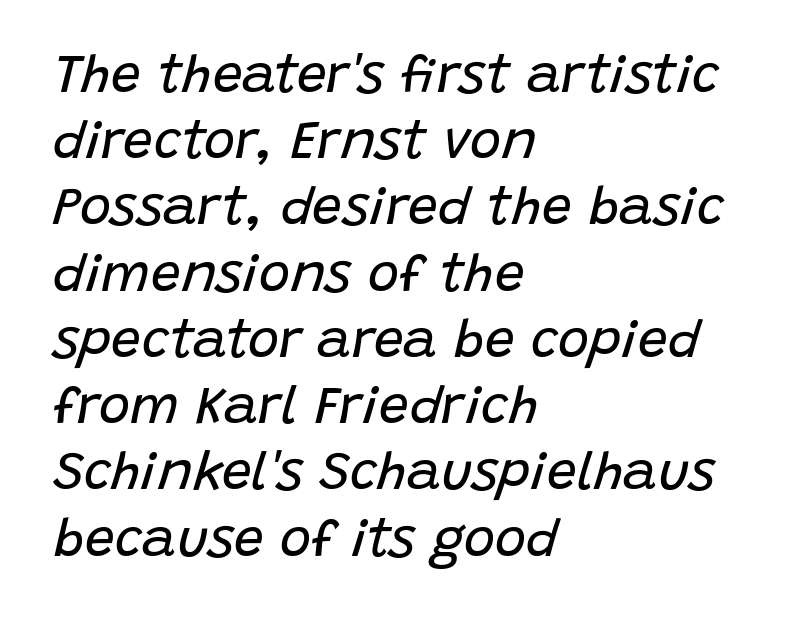
Q: Is the text bold? A: No.
Q: Is the text italic (slanted)? A: Yes, it leans right by about 15 degrees.
Q: Is the text underlined? A: No.
Q: How is the paragraph aligned? A: Left-aligned.
Q: Is the spacing between letters normal or unusually wide? A: Normal.
Q: Is the spacing between lines tight, normal or loose? A: Normal.
Q: Width (condensed, normal, or wide)? A: Normal.
Q: Stroke contrast? A: Low.
Q: x-height? A: Large.
Q: Monospaced? A: No.
